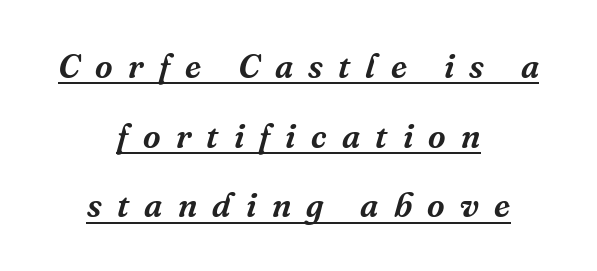
Q: Is the text italic (slanted)? A: Yes, it leans right by about 16 degrees.
Q: Is the typeface a serif or a sans-serif typeface? A: Serif.
Q: Is the text underlined? A: Yes.
Q: How is the paragraph aligned? A: Centered.
Q: Is the spacing between letters normal or unusually wide? A: Unusually wide.
Q: Is the spacing between lines tight, normal or loose? A: Loose.
Q: Width (condensed, normal, or wide)? A: Normal.
Q: Stroke contrast? A: Medium.
Q: x-height? A: Medium.
Q: Monospaced? A: No.
